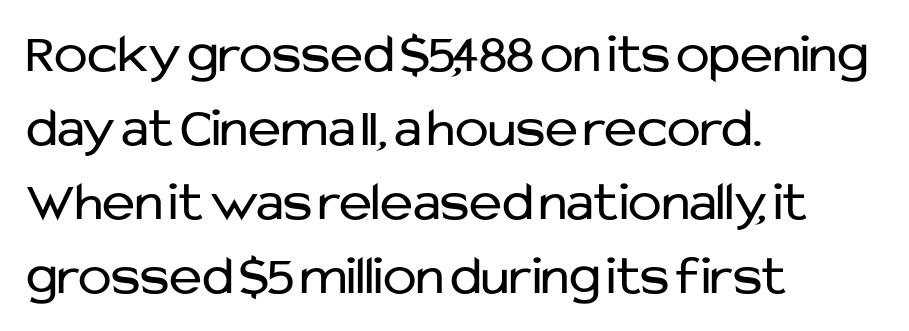
These lines are rendered in a variable-pitch font. Check where the strokes stop: nothing finishes them off — pure sans. The lines are quadded left. This is roman type, the default non-slanted kind.
